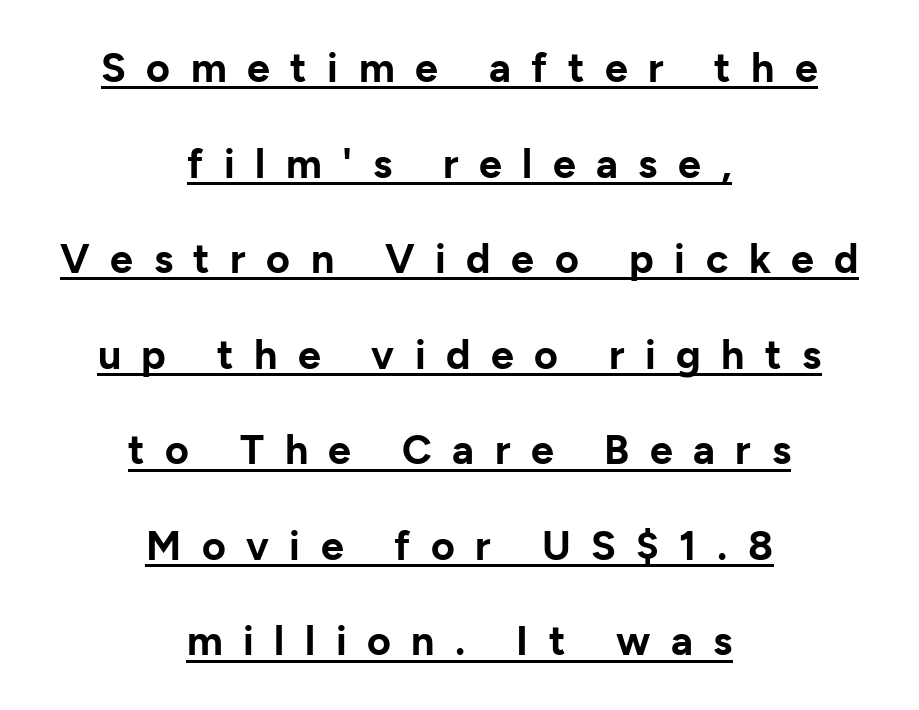
{"serif": "no", "italic": "no", "bold": "yes", "weight": "bold", "width": "normal", "stroke_contrast": "low", "x_height": "medium", "monospaced": "no", "underline": "yes", "align": "center", "line_spacing": "loose", "line_spacing_ratio": 2.33, "letter_spacing": "wide", "letter_spacing_em": 0.5, "glyph_px": 41}
